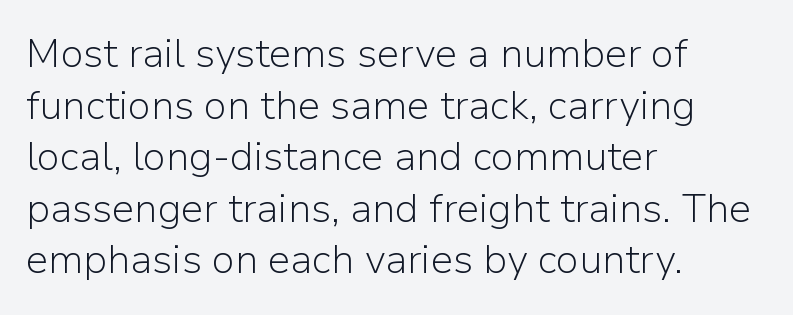
Regarding leading, the lines here are spaced in the standard way. Check the space under the baseline: it is left empty. Alignment: flush left. The text was rendered using a sans face with plain stroke endings.
